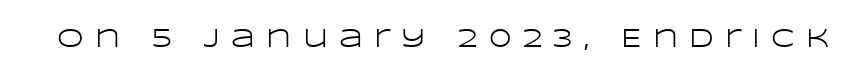
{"italic": "no", "bold": "no", "underline": "no", "letter_spacing": "wide", "letter_spacing_em": 0.41, "glyph_px": 27}
